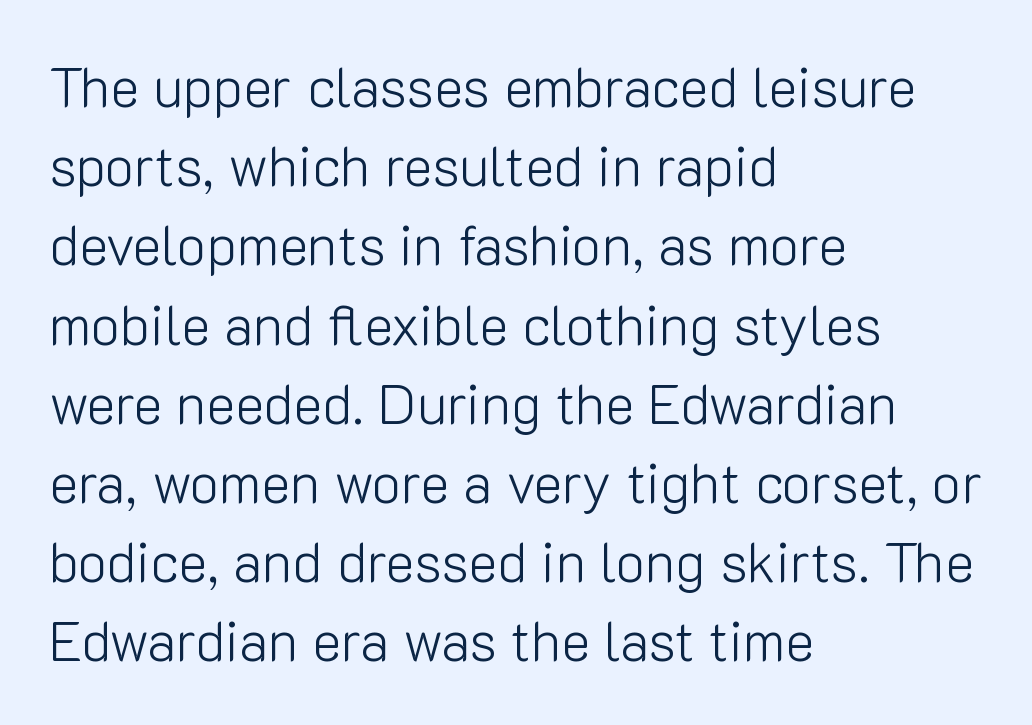
The glyphs in this specimen are sans serif. Only glyphs here, with clear space below each row. If you drew a ruler down the left edge, every line would touch it. The letterforms sit shoulder to shoulder at normal distance. This is not heavy type; no bold has been used. Spacing verdict: proportional, widths tailored to each character.
